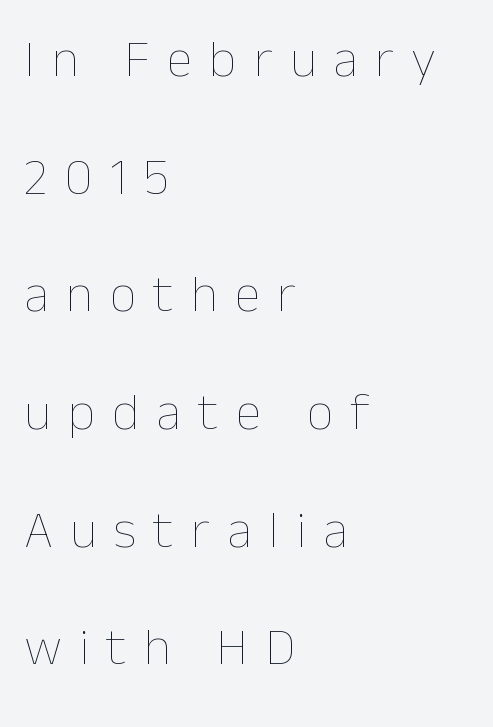
Layout note: lines flush left. The specimen reads as upright at a glance. Compared with typical paragraphs, the rows here are farther apart. Has an underline been added? It has not. Characters follow at a spacing far wider than the type designer built in.
